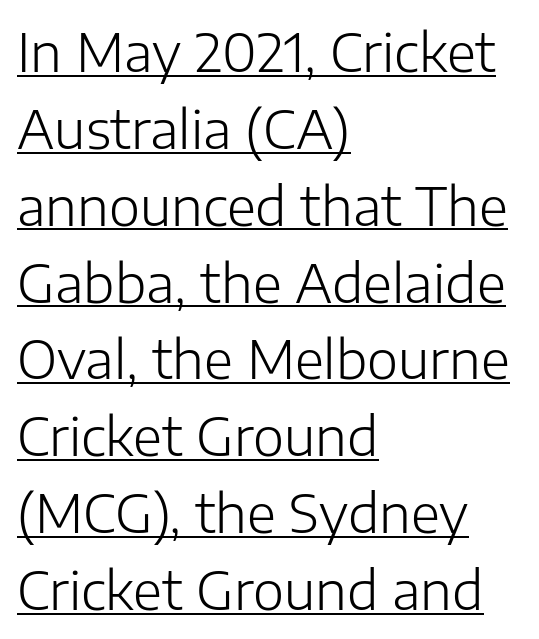
Q: Is the text bold? A: No.
Q: Is the text italic (slanted)? A: No, it is upright.
Q: Is the typeface a serif or a sans-serif typeface? A: Sans-serif.
Q: Is the text underlined? A: Yes.
Q: How is the paragraph aligned? A: Left-aligned.
Q: Is the spacing between letters normal or unusually wide? A: Normal.
Q: Is the spacing between lines tight, normal or loose? A: Normal.
Q: Width (condensed, normal, or wide)? A: Normal.
Q: Stroke contrast? A: Low.
Q: x-height? A: Medium.
Q: Monospaced? A: No.
